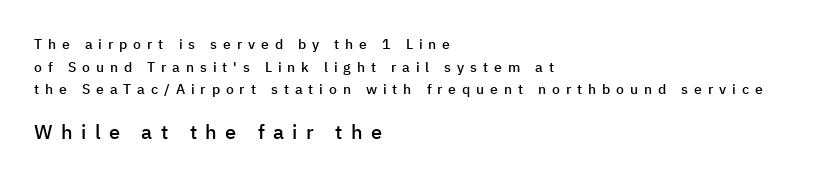
The image shows 20 px text type, upright; set left-aligned, normal line spacing (1.62x), unusually wide letter spacing (+0.42 em), not underlined; the second (bottom) block is 1.43x larger.
